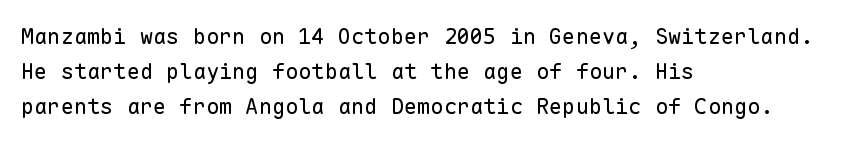
Every stem runs plumb, perpendicular to the baseline. Ink coverage per letter is moderate at most. Does extra space separate the letters? No, they use regular spacing. Line starts are locked; line ends wander. If you measured baseline to baseline, you'd find a middling distance.
